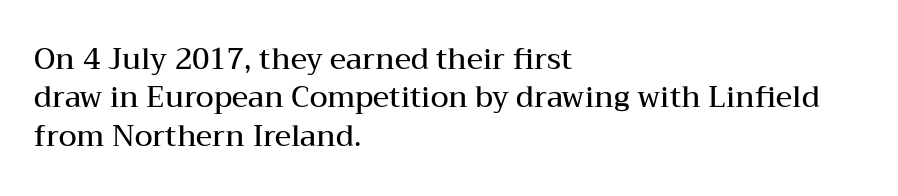
The image shows 29 px semibold, wide serif type, upright; set left-aligned, normal line spacing (1.32x), normal letter spacing, not underlined; medium stroke contrast and a medium x-height.
